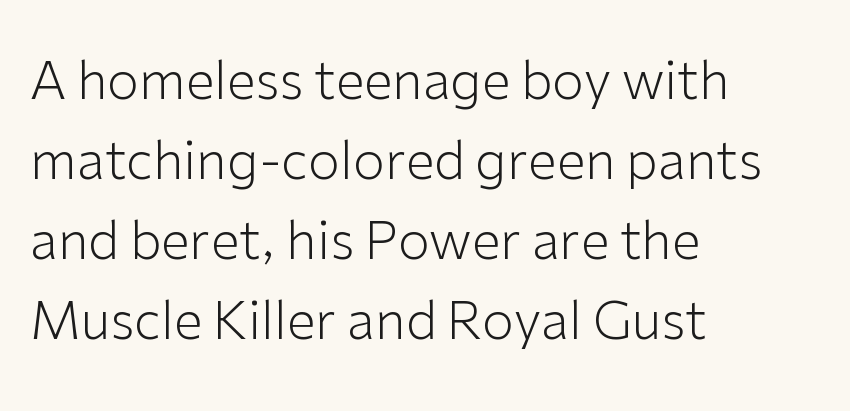
A typesetter would call this leading conventional body-copy spacing. Observe the ordinary spacing: letters are neighbours, not strangers. A typesetter would label this face a sans. Each line starts at the same left margin while the right side varies. The rendering uses natural spacing where letterforms have individual widths. The zone under the glyphs is completely vacant.
